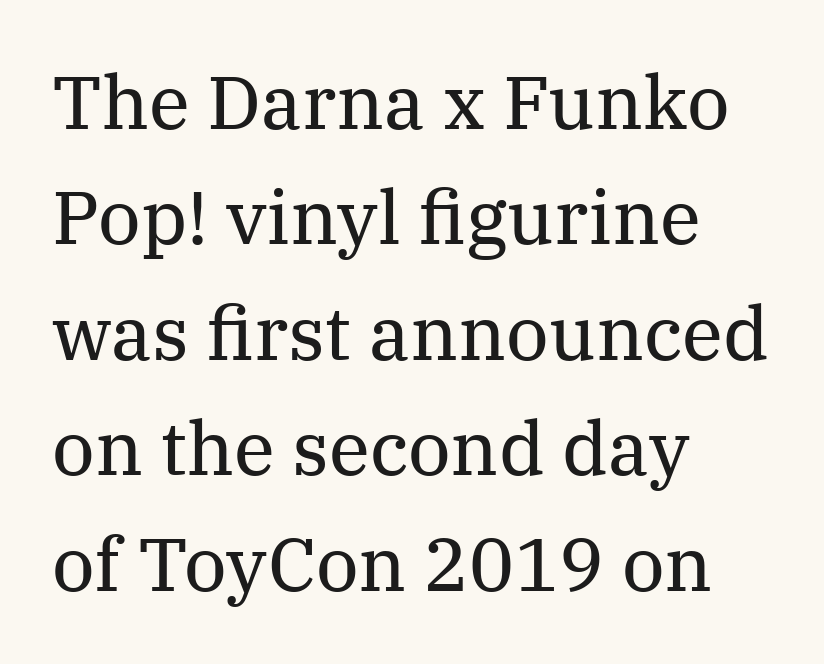
Is this a fixed-width face? No — the glyphs have proportional, varying widths. Tall strokes in this sample are plumb rather than angled. Weight: in the light-to-regular range. No extra tracking has been applied to these lines.
